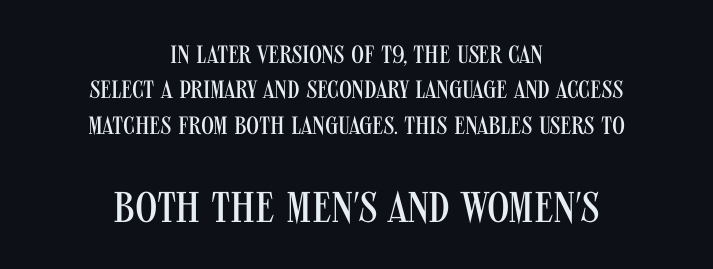
{"serif": "no", "italic": "no", "bold": "no", "weight": "regular", "width": "condensed", "stroke_contrast": "medium", "x_height": "large", "monospaced": "no", "underline": "no", "align": "center", "line_spacing": "normal", "line_spacing_ratio": 1.42, "letter_spacing": "normal", "letter_spacing_em": 0.0, "larger_block": "second", "size_ratio": 1.72, "glyph_px": 43}
